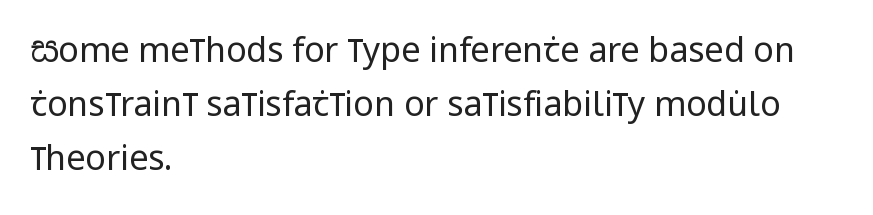
The face looks like a standard text weight, possibly lighter. The glyphs are unaccompanied by any horizontal stroke below them. The passage shown stacks its lines at a standard gap. You could not count columns in this text — the font is proportionally spaced.
